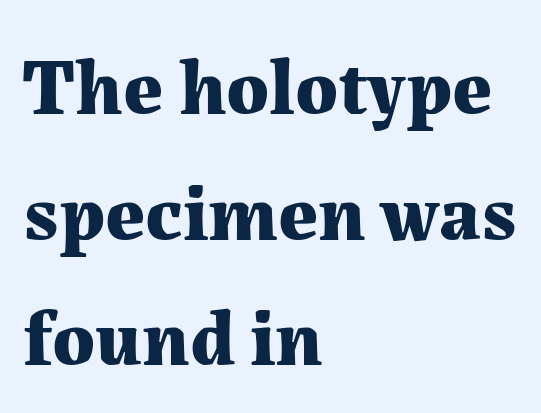
On the weight axis this lands at bold, roughly 700. Serifs: yes, visible at the terminals of the letterforms. Posture: upright roman. Between one letter and the next there's only the usual sliver of space. Clear beneath every line of the passage. The lines are quadded left.
